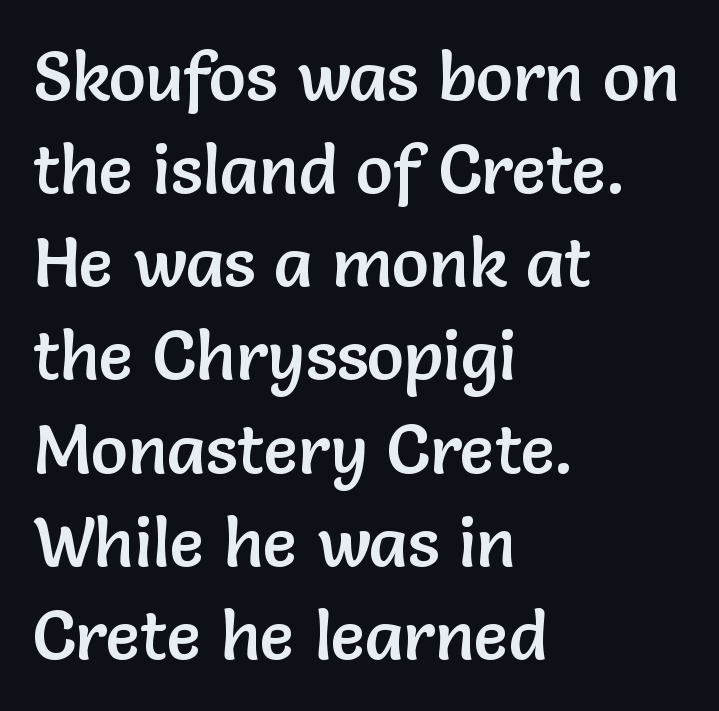
Q: Is the text italic (slanted)? A: No, it is upright.
Q: Is the typeface a serif or a sans-serif typeface? A: Sans-serif.
Q: Is the text underlined? A: No.
Q: How is the paragraph aligned? A: Left-aligned.
Q: Is the spacing between letters normal or unusually wide? A: Normal.
Q: Is the spacing between lines tight, normal or loose? A: Normal.
Q: Width (condensed, normal, or wide)? A: Normal.
Q: Stroke contrast? A: Low.
Q: x-height? A: Medium.
Q: Monospaced? A: No.
